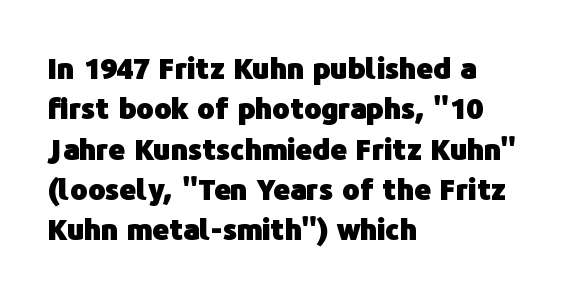
Q: Is the text bold? A: Yes.
Q: Is the text italic (slanted)? A: No, it is upright.
Q: Is the typeface a serif or a sans-serif typeface? A: Sans-serif.
Q: Is the text underlined? A: No.
Q: How is the paragraph aligned? A: Left-aligned.
Q: Is the spacing between letters normal or unusually wide? A: Normal.
Q: Is the spacing between lines tight, normal or loose? A: Normal.
Q: Width (condensed, normal, or wide)? A: Normal.
Q: Stroke contrast? A: Low.
Q: x-height? A: Medium.
Q: Monospaced? A: No.
